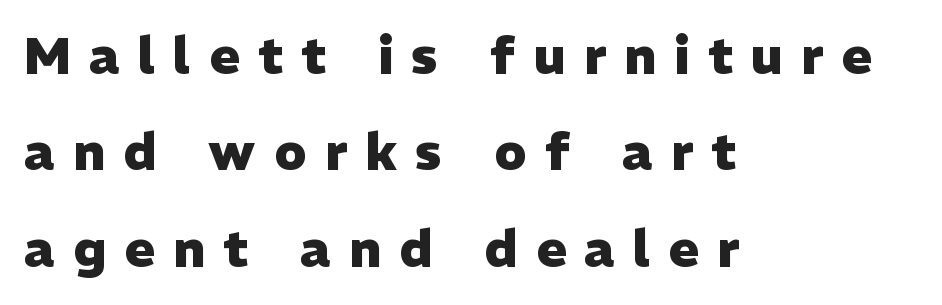
Q: Is the text bold? A: Yes.
Q: Is the text italic (slanted)? A: No, it is upright.
Q: Is the typeface a serif or a sans-serif typeface? A: Sans-serif.
Q: Is the text underlined? A: No.
Q: How is the paragraph aligned? A: Left-aligned.
Q: Is the spacing between letters normal or unusually wide? A: Unusually wide.
Q: Width (condensed, normal, or wide)? A: Normal.
Q: Stroke contrast? A: Low.
Q: x-height? A: Medium.
Q: Monospaced? A: No.
